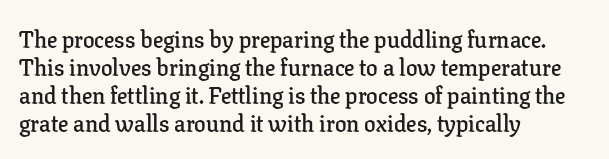
Q: Is the text bold? A: Semi-bold.
Q: Is the text italic (slanted)? A: No, it is upright.
Q: Is the text underlined? A: No.
Q: How is the paragraph aligned? A: Left-aligned.
Q: Is the spacing between letters normal or unusually wide? A: Normal.
